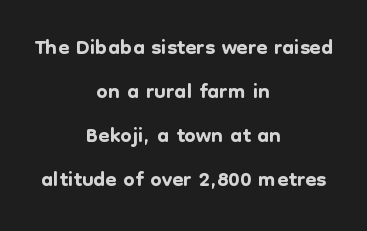
Q: Is the text italic (slanted)? A: No, it is upright.
Q: Is the typeface a serif or a sans-serif typeface? A: Sans-serif.
Q: Is the text underlined? A: No.
Q: How is the paragraph aligned? A: Centered.
Q: Is the spacing between letters normal or unusually wide? A: Normal.
Q: Is the spacing between lines tight, normal or loose? A: Normal.
Q: Width (condensed, normal, or wide)? A: Normal.
Q: Stroke contrast? A: Low.
Q: x-height? A: Medium.
Q: Monospaced? A: No.
